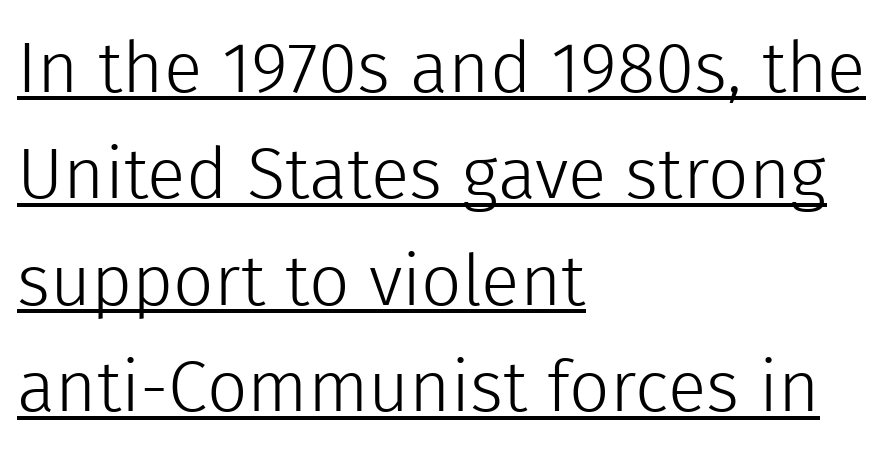
This block has exactly the height ordinary leading produces. Teacher's note: observe the even left margin — that is flush-left alignment. Does the lettering tilt? It doesn't — this is upright. This sample uses a sans-serif face. Proportional: the letters do not fall into vertical columns.
